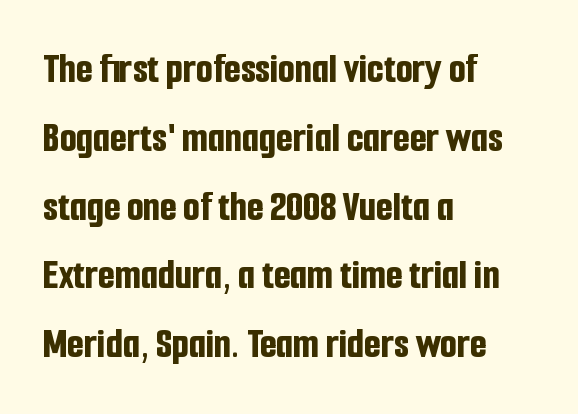
The image shows 43 px bold, condensed sans-serif type, upright; set left-aligned, normal line spacing (1.6x), normal letter spacing, not underlined; low stroke contrast and a medium x-height.
